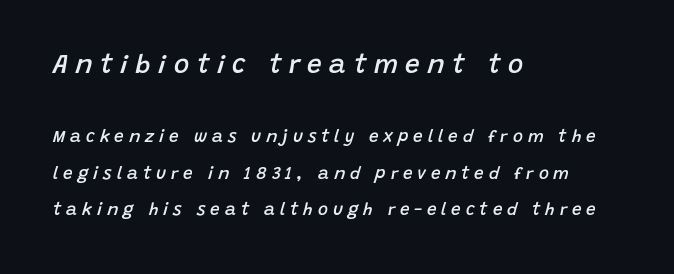
The image shows 26 px text type, italic (leaning right); set left-aligned, loose line spacing (2.14x), unusually wide letter spacing (+0.29 em), not underlined; the first (top) block is 1.53x larger.
